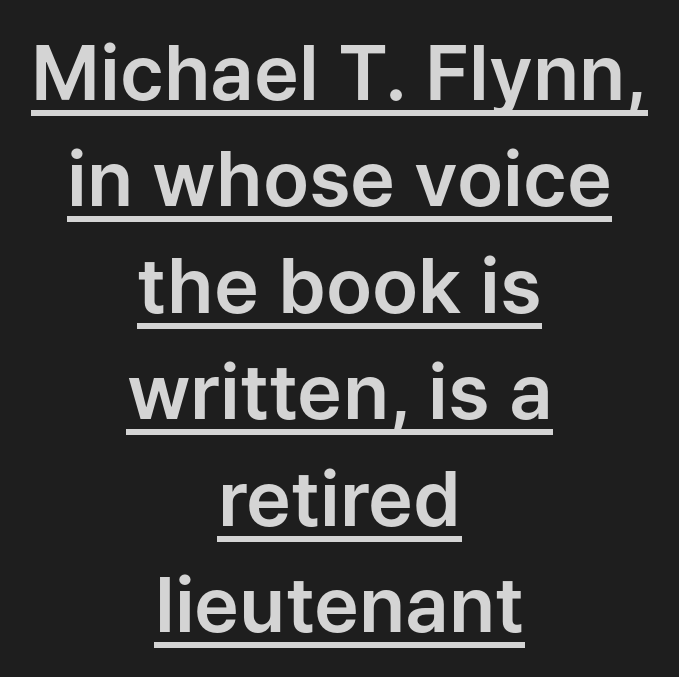
The whitespace from short lines is split evenly between both sides. Style check: upright. Type style note: lacks serifs. The passage shown is underscored from start to finish.
